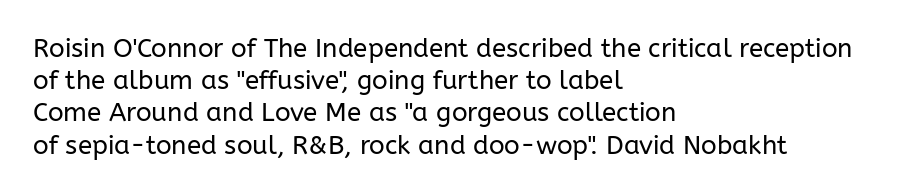
Q: Is the text bold? A: No.
Q: Is the text italic (slanted)? A: No, it is upright.
Q: Is the text underlined? A: No.
Q: How is the paragraph aligned? A: Left-aligned.
Q: Is the spacing between letters normal or unusually wide? A: Normal.
